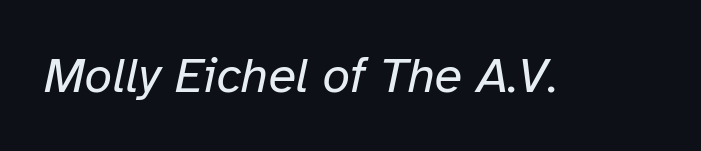
The image shows 50 px regular-weight type, italic (leaning right); set normal letter spacing, not underlined; low stroke contrast and a medium x-height.
